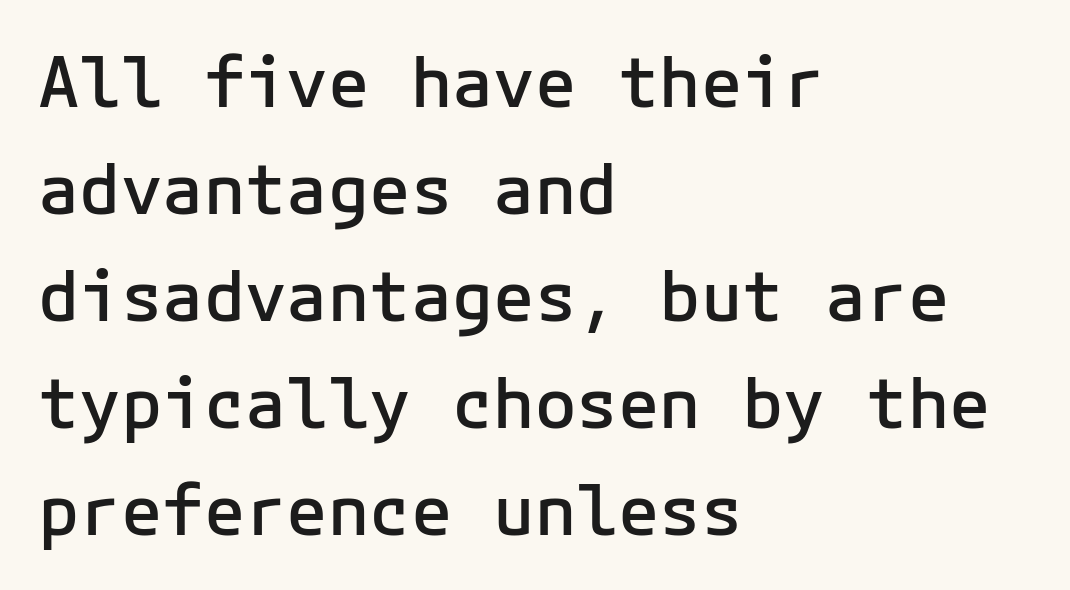
The image shows 69 px semibold sans-serif type, upright, monospaced; set left-aligned, normal line spacing (1.55x), normal letter spacing, not underlined; low stroke contrast and a medium x-height.
